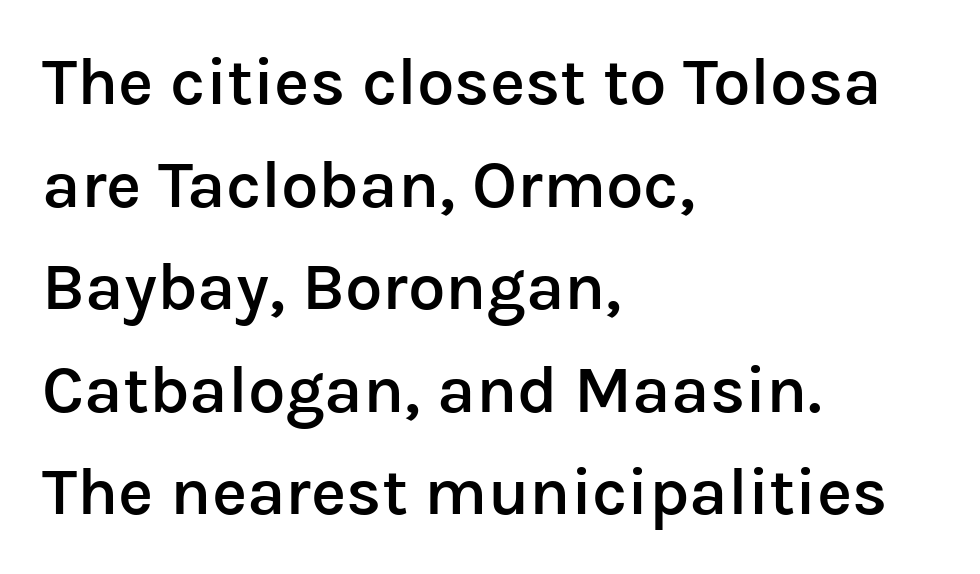
A classic flush-left, rag-right setting is used for this passage. This sample uses plain, unmodified letter spacing. Characters remain perfectly vertical along every line. The passage shown is semibold, sitting just below true bold.
